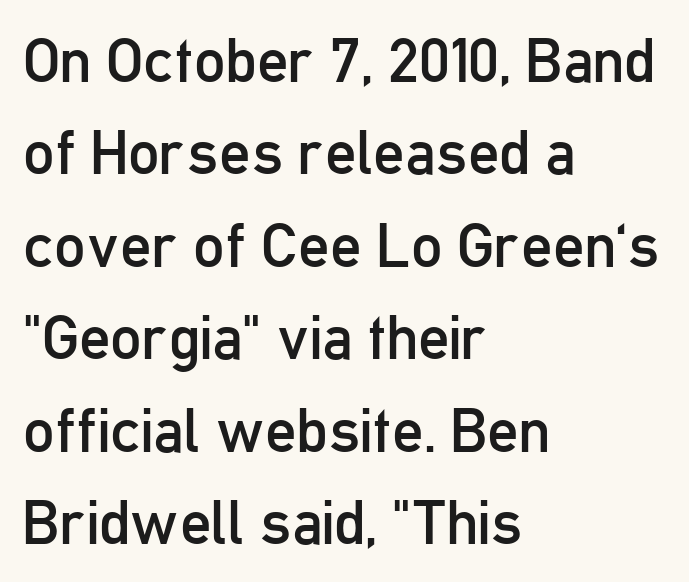
{"serif": "no", "italic": "no", "bold": "no", "weight": "regular", "width": "condensed", "stroke_contrast": "low", "x_height": "medium", "monospaced": "no", "underline": "no", "align": "left", "line_spacing": "normal", "line_spacing_ratio": 1.49, "letter_spacing": "normal", "letter_spacing_em": 0.0, "glyph_px": 62}
